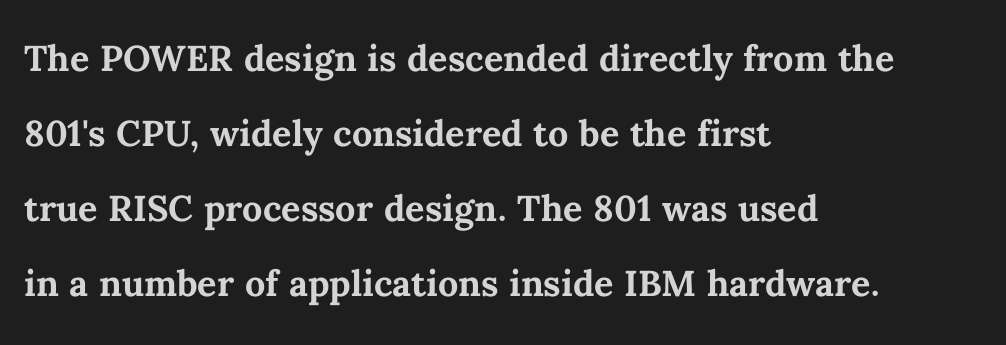
The image shows 48 px semibold type, upright; set left-aligned, normal line spacing (1.56x), normal letter spacing, not underlined; medium stroke contrast and a medium x-height.
